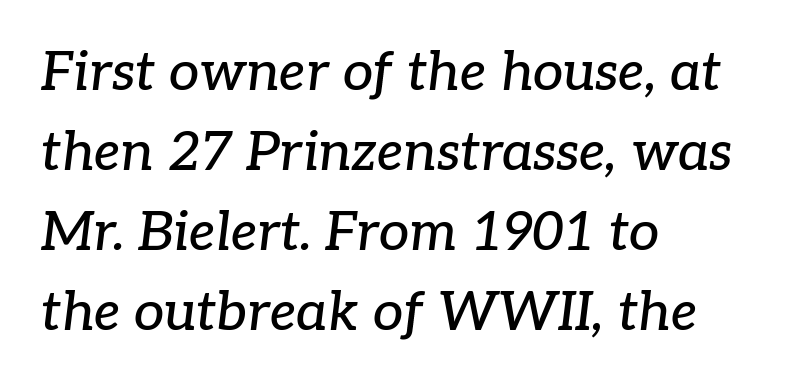
Students, note that the glyphs here touch the page at normal intervals. Does the copy run flush right? No — it runs flush left. Proportional: the letters do not fall into vertical columns. If you measured baseline to baseline, you'd find a middling distance. Check under the words: just untouched page. A typesetter would mark this as italic.
